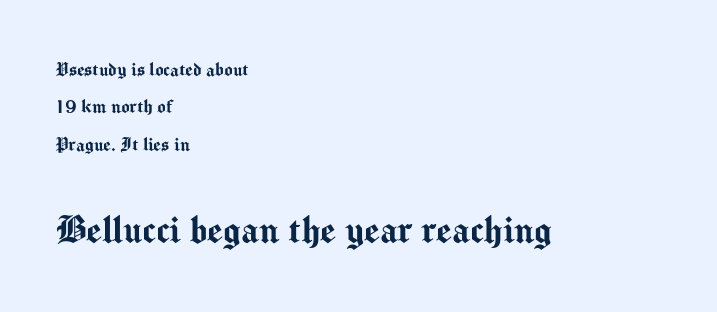
{"serif": "no", "italic": "no", "width": "normal", "stroke_contrast": "medium", "x_height": "medium", "monospaced": "no", "underline": "no", "align": "left", "line_spacing": "normal", "line_spacing_ratio": 1.7, "letter_spacing": "normal", "letter_spacing_em": 0.0, "larger_block": "second", "size_ratio": 2.0, "glyph_px": 44}
